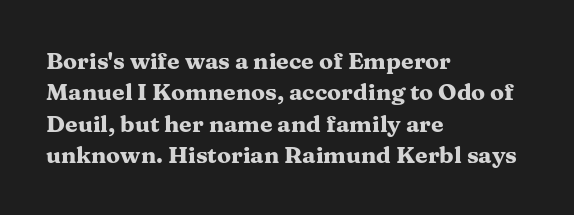
The image shows 23 px bold type, upright; set left-aligned, normal line spacing (1.36x), normal letter spacing, not underlined.
